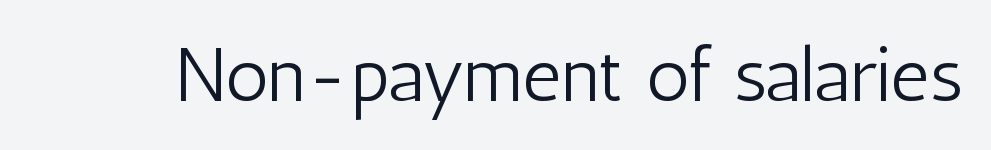
{"serif": "no", "italic": "no", "bold": "no", "weight": "light", "width": "condensed", "stroke_contrast": "low", "x_height": "medium", "monospaced": "no", "underline": "no", "letter_spacing": "normal", "letter_spacing_em": 0.0, "glyph_px": 76}
